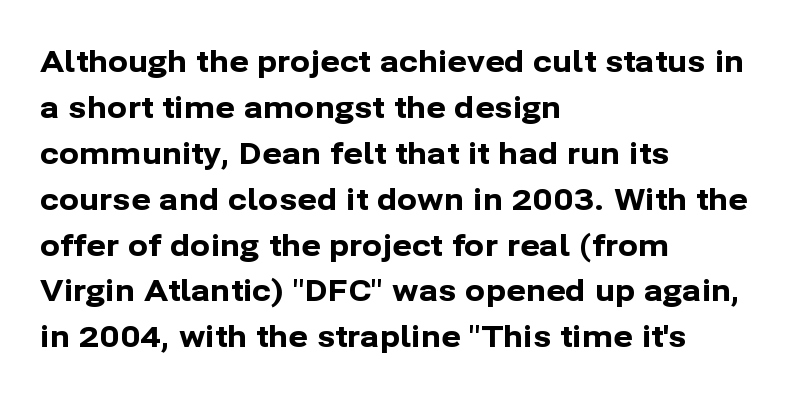
The image shows 30 px bold sans-serif type, upright; set left-aligned, normal line spacing (1.53x), normal letter spacing, not underlined; low stroke contrast and a medium x-height.
